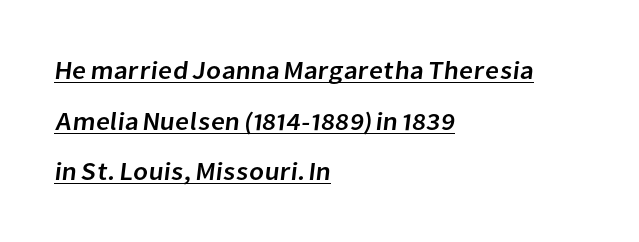
Nothing unusual about the tracking: characters are spaced as the font intends. Layout note: lines flush left. A typographer would call this underscored text. Baseline-to-baseline distance is far greater than the letter height.
